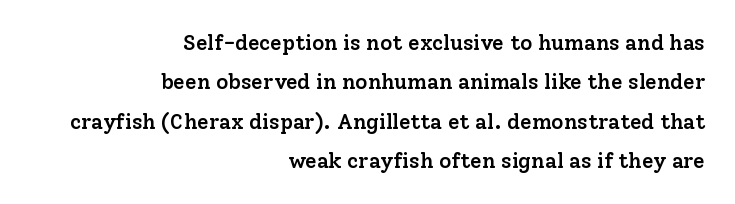
The image shows 21 px text type, upright; set right-aligned, line spacing 1.87x, normal letter spacing, not underlined.
